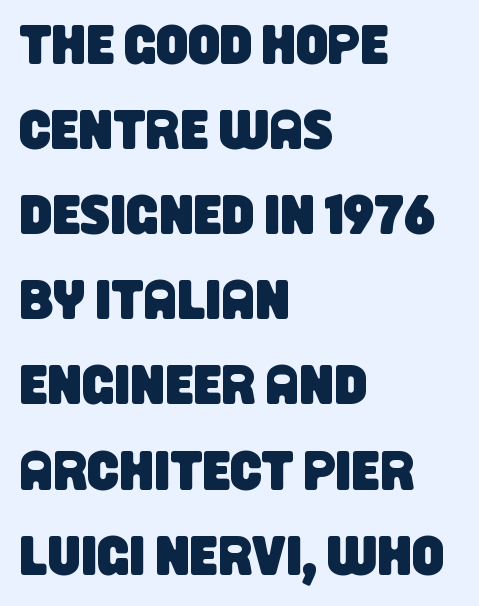
Q: Is the typeface a serif or a sans-serif typeface? A: Sans-serif.
Q: Is the text underlined? A: No.
Q: How is the paragraph aligned? A: Left-aligned.
Q: Is the spacing between letters normal or unusually wide? A: Normal.
Q: Is the spacing between lines tight, normal or loose? A: Normal.
Q: Width (condensed, normal, or wide)? A: Condensed.
Q: Stroke contrast? A: Low.
Q: x-height? A: Large.
Q: Monospaced? A: No.
